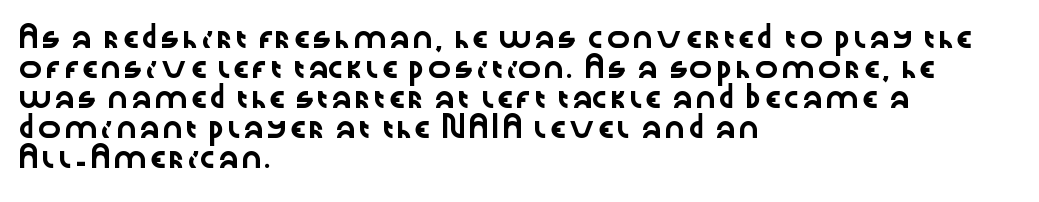
{"italic": "no", "underline": "no", "align": "left", "line_spacing": "normal", "line_spacing_ratio": 1.5, "letter_spacing": "normal", "letter_spacing_em": 0.0, "glyph_px": 20}
